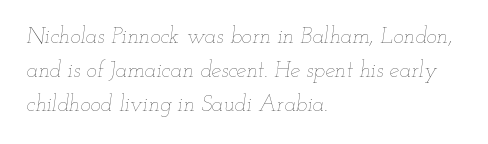
Nobody touched the tracking dial on this one. Normally led — the rows are evenly, conventionally spaced. Letters have the restrained weight of plain body copy at most. Does the copy run flush right? No — it runs flush left. Any mark beneath the type? The region is blank. Observe the lean: these are italic letterforms.
